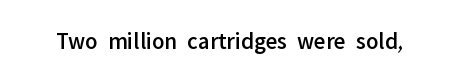
{"italic": "no", "underline": "no", "letter_spacing": "normal", "letter_spacing_em": 0.0, "glyph_px": 24}
